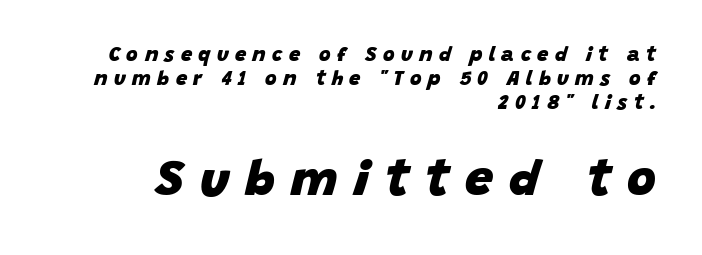
Q: Is the text bold? A: Yes.
Q: Is the text italic (slanted)? A: Yes, it leans right by about 15 degrees.
Q: Is the text underlined? A: No.
Q: How is the paragraph aligned? A: Right-aligned.
Q: Is the spacing between letters normal or unusually wide? A: Unusually wide.
Q: Which block of text is set in a larger size, the first (top) or the second (bottom)? A: The second (bottom) one.
Q: Width (condensed, normal, or wide)? A: Normal.
Q: Stroke contrast? A: Low.
Q: x-height? A: Large.
Q: Monospaced? A: No.
